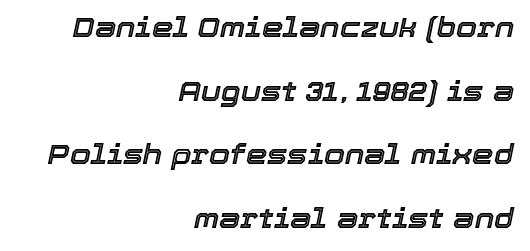
The image shows 27 px text type, italic (leaning right); set right-aligned, loose line spacing (2.36x), normal letter spacing, not underlined.
